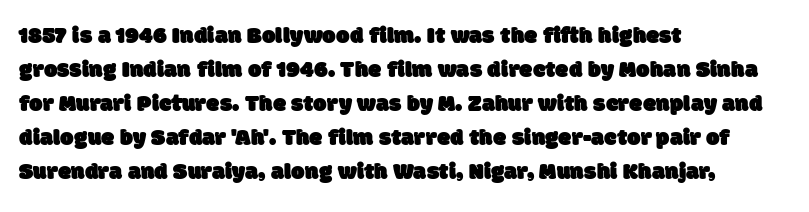
Q: Is the text underlined? A: No.
Q: How is the paragraph aligned? A: Left-aligned.
Q: Is the spacing between letters normal or unusually wide? A: Normal.
Q: Is the spacing between lines tight, normal or loose? A: Normal.
